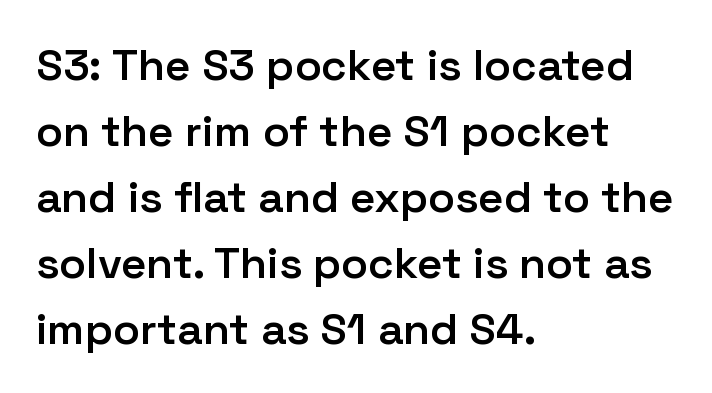
Check where the strokes stop: nothing finishes them off — pure sans. Reading down the block, your eye returns to a fixed left position each line. Do the characters align in a grid? No, the font is proportional. The passage shown is not underscored anywhere.
